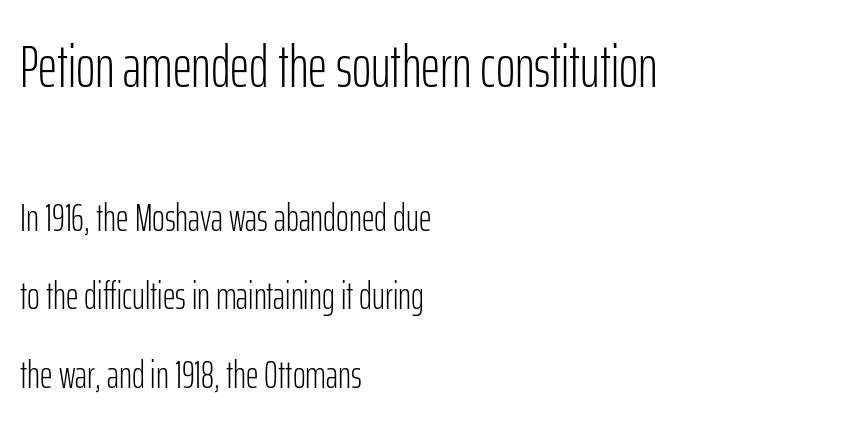
The upper block of text is set noticeably larger than the block beneath it. Caption: standard tracking, unaltered. Check under the words: just untouched page. The compositor pushed each line to the left boundary. Designer's note — italics off, roman on. The face used here is proportionally spaced, like ordinary book or web type.
